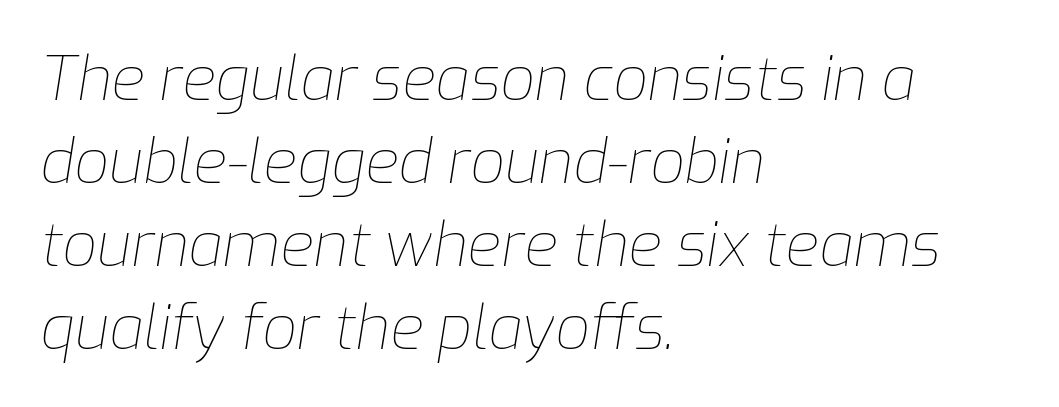
The image shows 61 px thin type, italic (leaning right); set left-aligned, normal line spacing (1.36x), normal letter spacing, not underlined; low stroke contrast and a medium x-height.
